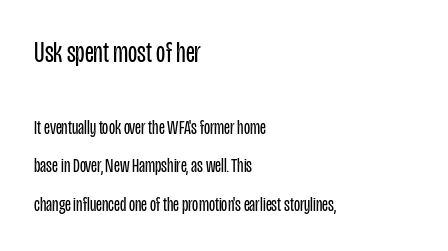
The image shows 30 px regular-weight, condensed sans-serif type, upright; set left-aligned, loose line spacing (1.91x), normal letter spacing, not underlined; the first (top) block is 1.5x larger; low stroke contrast and a large x-height.
